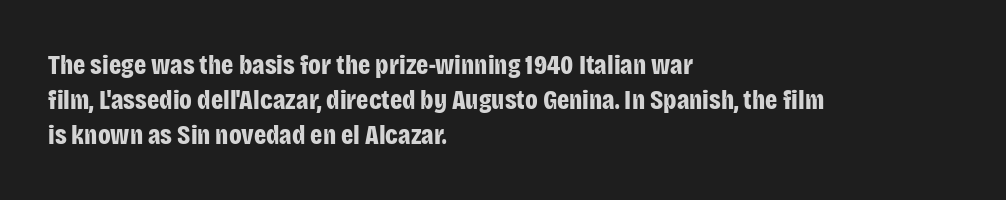
The words here are not underlined. Style check: upright. Typesetter's note: full bold, strokes at maximum text heaviness. Left-aligned paragraph, ragged on the right. One glance says typical: line gaps are just what's usual. Look at the tracking — it's just the regular setting, nothing added.
